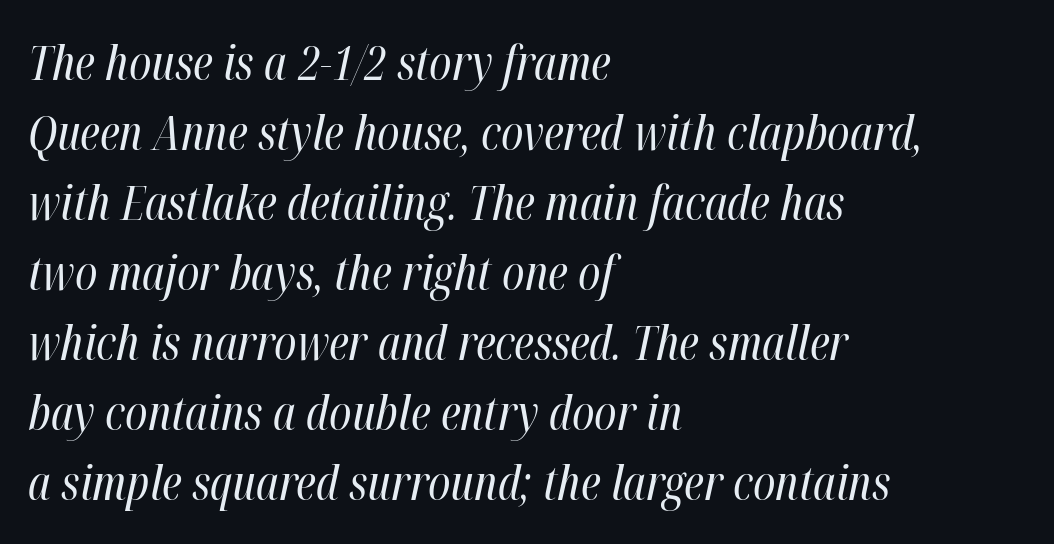
The characters are drawn with everyday or finer stroke widths. Unmarked baselines from the first word to the last. Is this a fixed-width face? No — the glyphs have proportional, varying widths. In terms of leading, this rendering sits right in the middle. The lines are quadded left.
